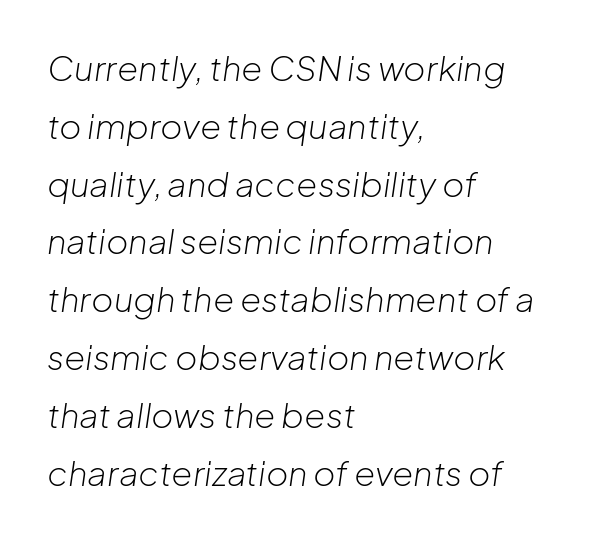
Q: Is the text bold? A: No.
Q: Is the text italic (slanted)? A: Yes, it leans right by about 8 degrees.
Q: Is the text underlined? A: No.
Q: How is the paragraph aligned? A: Left-aligned.
Q: Is the spacing between letters normal or unusually wide? A: Normal.
Q: Is the spacing between lines tight, normal or loose? A: Normal.
Q: Width (condensed, normal, or wide)? A: Normal.
Q: Stroke contrast? A: Low.
Q: x-height? A: Medium.
Q: Monospaced? A: No.
